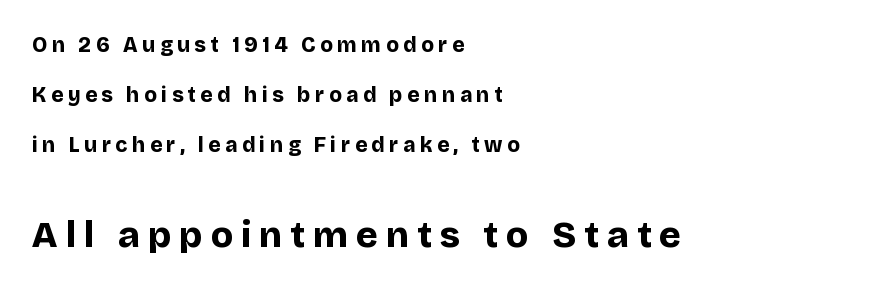
Q: Is the text bold? A: Yes.
Q: Is the text italic (slanted)? A: No, it is upright.
Q: Is the typeface a serif or a sans-serif typeface? A: Sans-serif.
Q: Is the text underlined? A: No.
Q: How is the paragraph aligned? A: Left-aligned.
Q: Is the spacing between letters normal or unusually wide? A: Unusually wide.
Q: Is the spacing between lines tight, normal or loose? A: Loose.
Q: Which block of text is set in a larger size, the first (top) or the second (bottom)? A: The second (bottom) one.
Q: Width (condensed, normal, or wide)? A: Normal.
Q: Stroke contrast? A: Low.
Q: x-height? A: Large.
Q: Monospaced? A: No.
